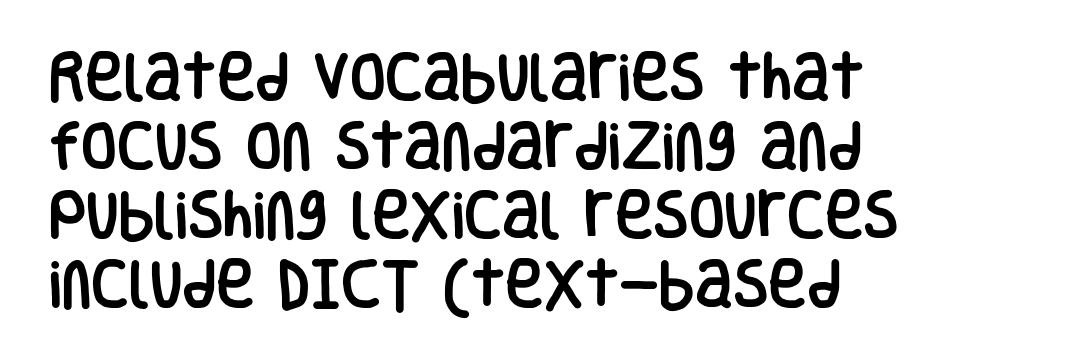
Note the varied advance widths — an 'i' is clearly narrower than an 'm'. The gap between lines stays unmarked. Honestly, the row spacing looks completely unremarkable. Does the lettering tilt? It doesn't — this is upright. The paragraph has a hard left edge and a soft right edge.
